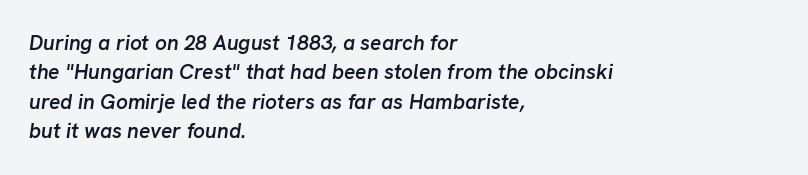
{"italic": "yes", "lean": "right", "slant_degrees": 8, "bold": "semi", "underline": "no", "align": "left", "line_spacing": "normal", "line_spacing_ratio": 1.4, "letter_spacing": "normal", "letter_spacing_em": 0.0, "glyph_px": 21}
